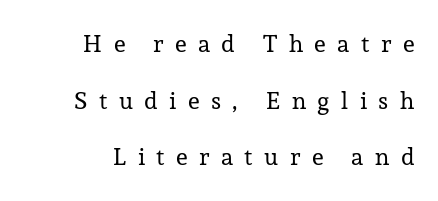
The image shows 24 px text type, upright; set right-aligned, loose line spacing (2.36x), unusually wide letter spacing (+0.48 em), not underlined.
